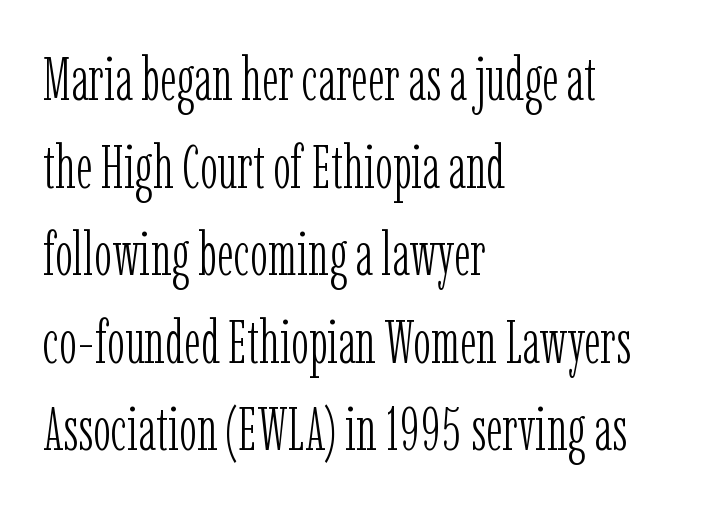
The image shows 60 px light, condensed serif type, upright; set left-aligned, normal line spacing (1.46x), normal letter spacing, not underlined; low stroke contrast and a medium x-height.
